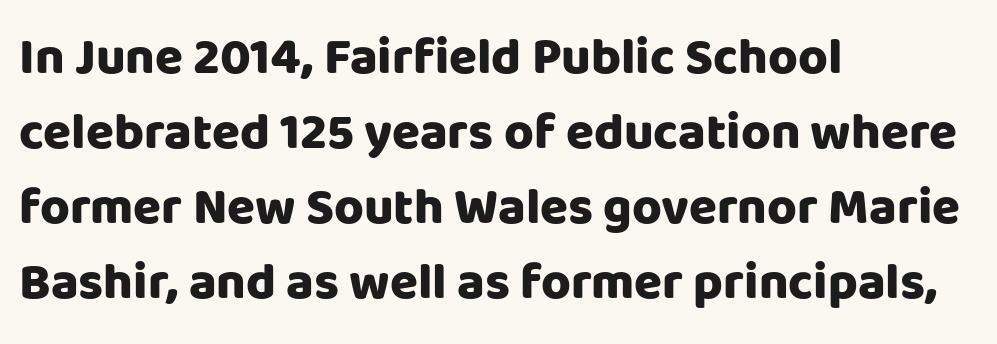
{"serif": "no", "italic": "no", "bold": "yes", "weight": "heavy", "width": "normal", "stroke_contrast": "low", "x_height": "large", "monospaced": "no", "underline": "no", "align": "left", "line_spacing": "normal", "line_spacing_ratio": 1.47, "letter_spacing": "normal", "letter_spacing_em": 0.0, "glyph_px": 51}
